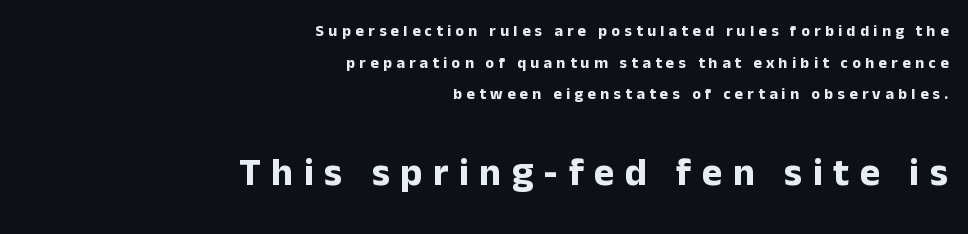
{"serif": "no", "italic": "no", "bold": "yes", "weight": "bold", "width": "normal", "stroke_contrast": "low", "x_height": "medium", "monospaced": "no", "underline": "no", "align": "right", "line_spacing": "loose", "line_spacing_ratio": 1.98, "letter_spacing": "wide", "letter_spacing_em": 0.27, "larger_block": "second", "size_ratio": 2.44, "glyph_px": 39}
